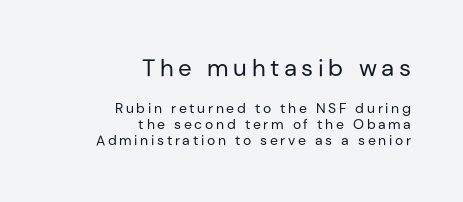
No chunkiness to these letters — they're not bold. Look at the glyph heights: the upper group is clearly the bigger setting. The text block is weighted toward the right margin, trailing off unevenly leftward. The leading is snug, giving the passage a crowded texture.
